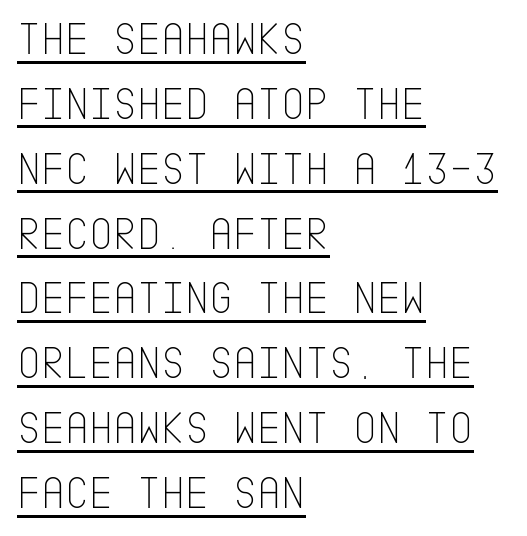
Q: Is the text bold? A: No.
Q: Is the text italic (slanted)? A: No, it is upright.
Q: Is the typeface a serif or a sans-serif typeface? A: Sans-serif.
Q: Is the text underlined? A: Yes.
Q: How is the paragraph aligned? A: Left-aligned.
Q: Is the spacing between letters normal or unusually wide? A: Normal.
Q: Is the spacing between lines tight, normal or loose? A: Normal.
Q: Width (condensed, normal, or wide)? A: Condensed.
Q: Stroke contrast? A: Low.
Q: x-height? A: Large.
